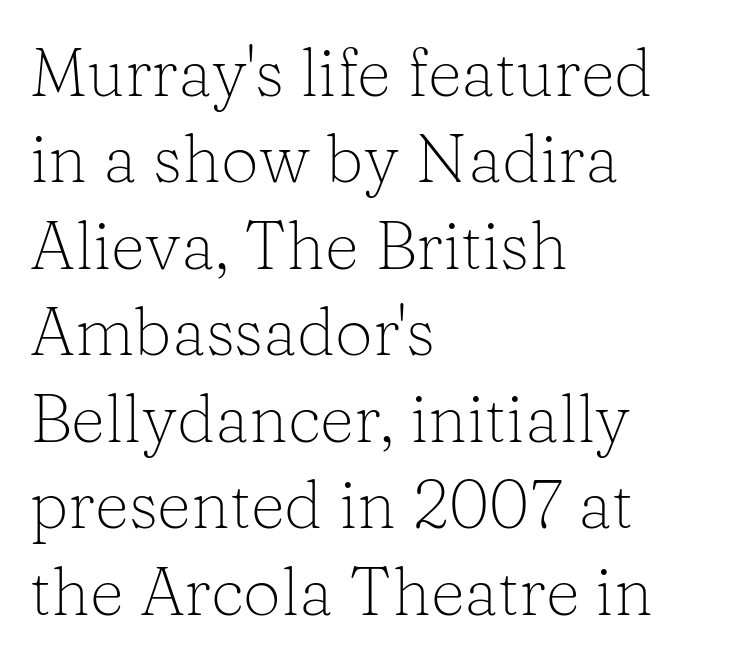
{"serif": "yes", "italic": "no", "bold": "no", "weight": "light", "width": "normal", "stroke_contrast": "low", "x_height": "medium", "monospaced": "no", "underline": "no", "align": "left", "line_spacing": "normal", "line_spacing_ratio": 1.29, "letter_spacing": "normal", "letter_spacing_em": 0.0, "glyph_px": 67}
